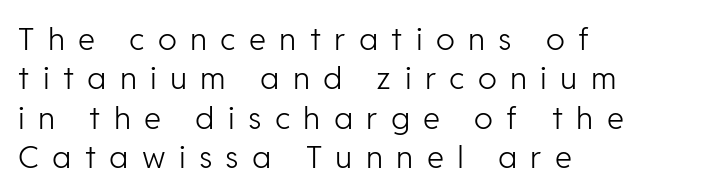
The font family rendered here belongs to the sans-serif group. Between one letter and the next there's a generous, obvious gap. Is this a heavy cut? Hardly; it is regular or lighter. The string is rendered with underlining switched off. Reading down the block, your eye returns to a fixed left position each line.
